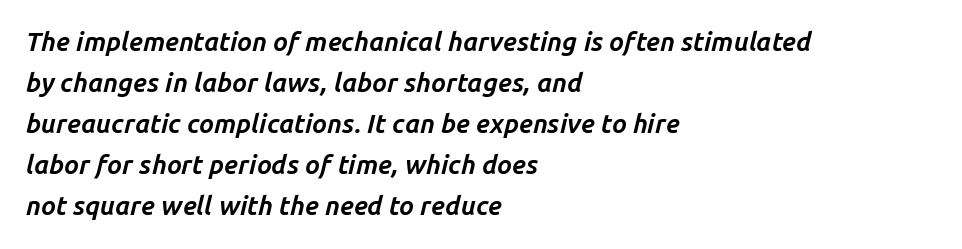
Q: Is the text bold? A: Yes.
Q: Is the text italic (slanted)? A: Yes, it leans right by about 14 degrees.
Q: Is the text underlined? A: No.
Q: How is the paragraph aligned? A: Left-aligned.
Q: Is the spacing between letters normal or unusually wide? A: Normal.
Q: Is the spacing between lines tight, normal or loose? A: Normal.
